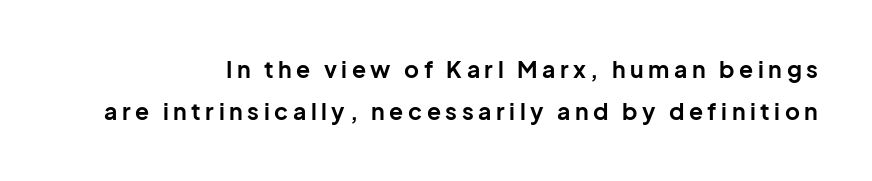
Q: Is the text bold? A: Yes.
Q: Is the text italic (slanted)? A: No, it is upright.
Q: Is the text underlined? A: No.
Q: Is the spacing between letters normal or unusually wide? A: Unusually wide.
